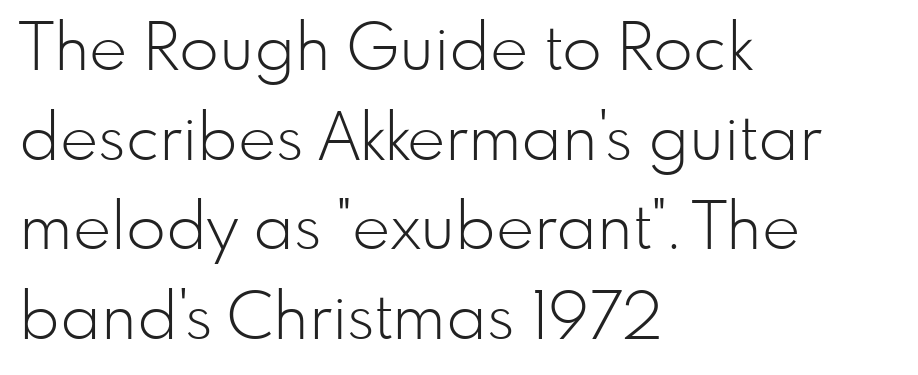
Q: Is the text bold? A: No.
Q: Is the text italic (slanted)? A: No, it is upright.
Q: Is the typeface a serif or a sans-serif typeface? A: Sans-serif.
Q: Is the text underlined? A: No.
Q: How is the paragraph aligned? A: Left-aligned.
Q: Is the spacing between letters normal or unusually wide? A: Normal.
Q: Is the spacing between lines tight, normal or loose? A: Normal.
Q: Width (condensed, normal, or wide)? A: Normal.
Q: Stroke contrast? A: Low.
Q: x-height? A: Small.
Q: Monospaced? A: No.
